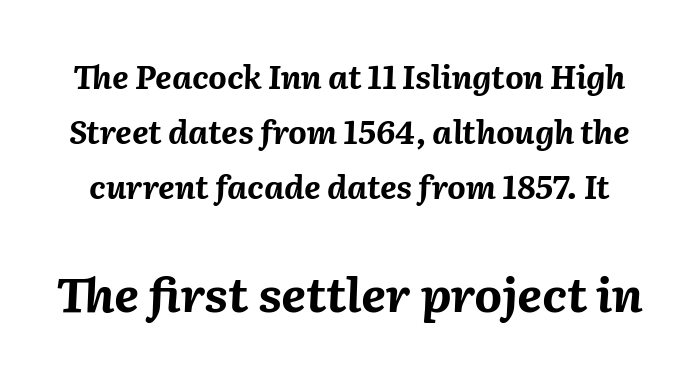
Caption: upper text group reduced, lower text group enlarged. Each word holds together tightly as a unit, with standard inter-letter gaps. The rendering uses natural spacing where letterforms have individual widths. A clean baseline with only descenders dipping below it.
